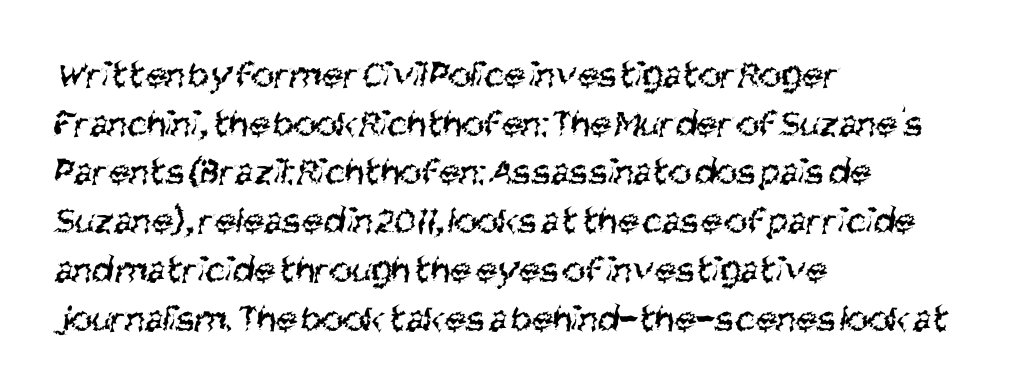
The image shows 39 px regular-weight, condensed sans-serif type; set left-aligned, normal line spacing (1.25x), normal letter spacing, not underlined; medium stroke contrast and a large x-height.
